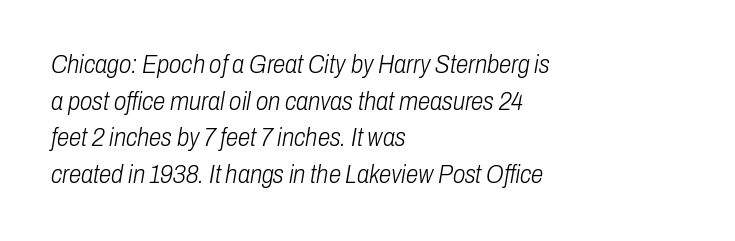
{"italic": "yes", "lean": "right", "slant_degrees": 10, "bold": "no", "underline": "no", "align": "left", "line_spacing": "normal", "line_spacing_ratio": 1.47, "letter_spacing": "normal", "letter_spacing_em": 0.0, "glyph_px": 25}
